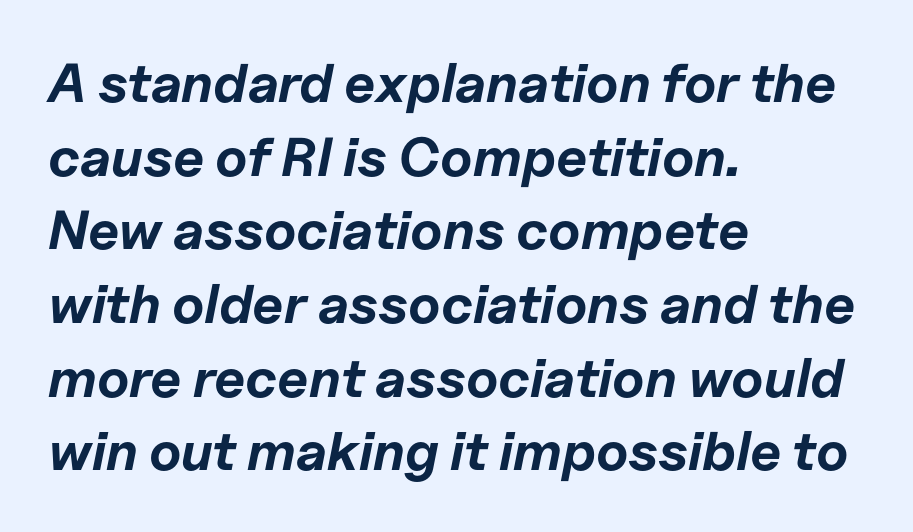
The image shows 55 px bold type, italic (leaning right); set left-aligned, normal line spacing (1.34x), normal letter spacing, not underlined; low stroke contrast and a medium x-height.
